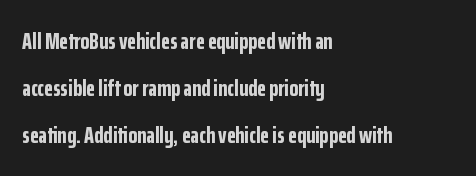
Q: Is the text bold? A: Yes.
Q: Is the text italic (slanted)? A: No, it is upright.
Q: Is the text underlined? A: No.
Q: How is the paragraph aligned? A: Left-aligned.
Q: Is the spacing between letters normal or unusually wide? A: Normal.
Q: Is the spacing between lines tight, normal or loose? A: Loose.
